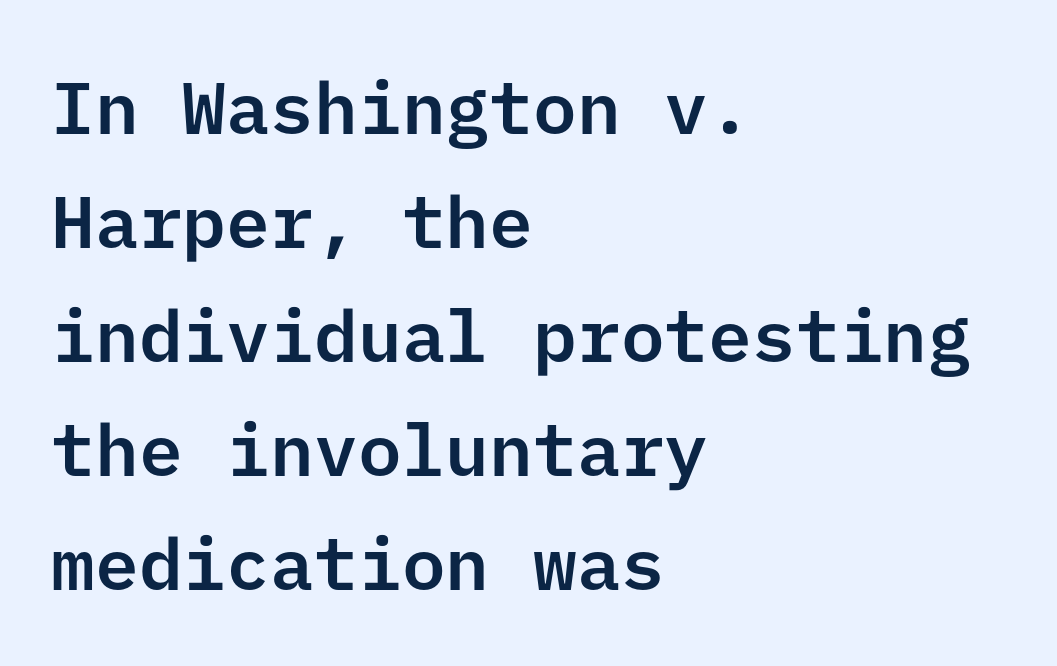
Designer's note — italics off, roman on. Are there feet on the stems? There aren't — it's a sans. The specimen omits any rule beneath the text block's lines. These lines are set flush left with a ragged right edge. There is no visible air inserted between adjacent glyphs.
